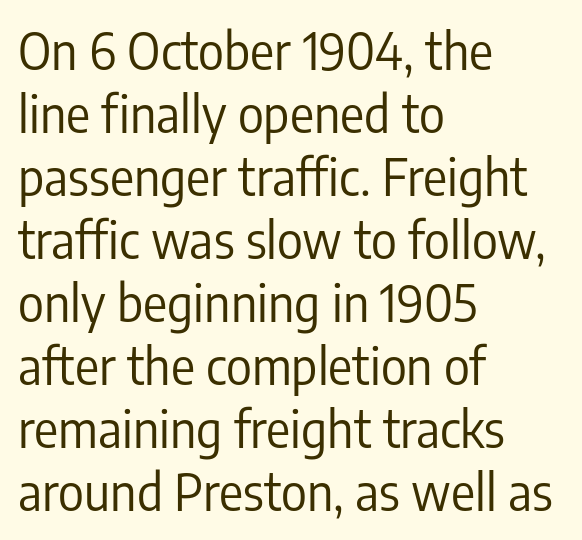
The image shows 50 px regular-weight, condensed sans-serif type, upright; set left-aligned, normal line spacing (1.26x), normal letter spacing, not underlined; low stroke contrast and a medium x-height.
